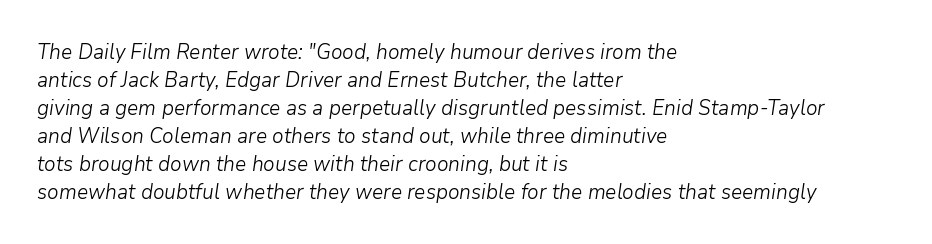
{"italic": "yes", "lean": "right", "slant_degrees": 9, "bold": "no", "underline": "no", "align": "left", "line_spacing": "normal", "line_spacing_ratio": 1.33, "letter_spacing": "normal", "letter_spacing_em": 0.0, "glyph_px": 21}
